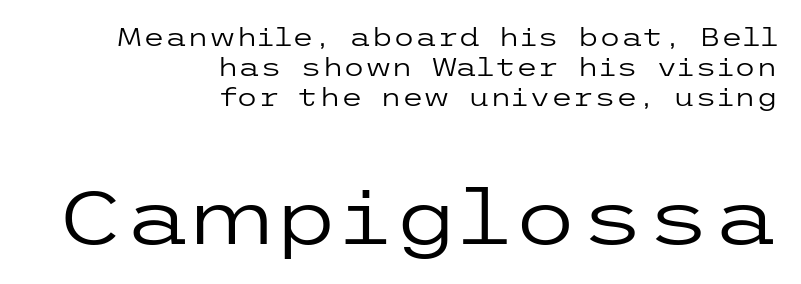
{"serif": "no", "italic": "no", "bold": "no", "weight": "regular", "width": "wide", "stroke_contrast": "low", "x_height": "medium", "underline": "no", "align": "right", "line_spacing_ratio": 1.2, "letter_spacing": "normal", "letter_spacing_em": 0.0, "larger_block": "second", "size_ratio": 3.04, "glyph_px": 76}
